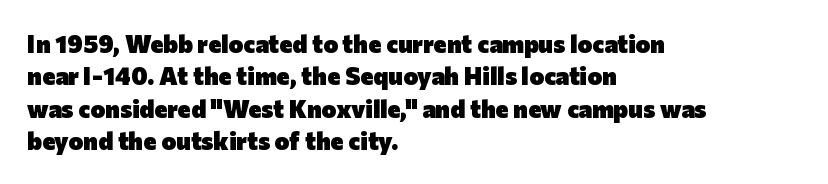
{"italic": "no", "bold": "yes", "underline": "no", "align": "left", "line_spacing": "normal", "line_spacing_ratio": 1.3, "letter_spacing": "normal", "letter_spacing_em": 0.0, "glyph_px": 25}
